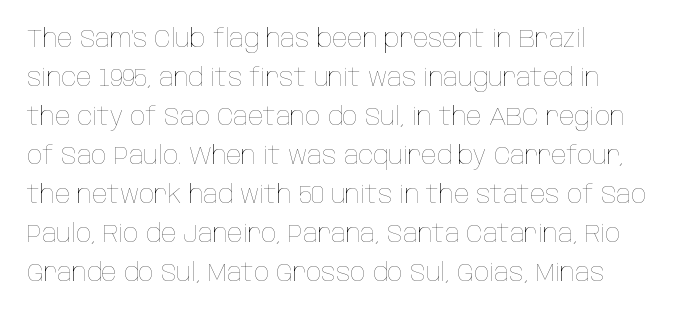
The image shows 25 px text type, upright; set left-aligned, normal line spacing (1.56x), normal letter spacing, not underlined.
